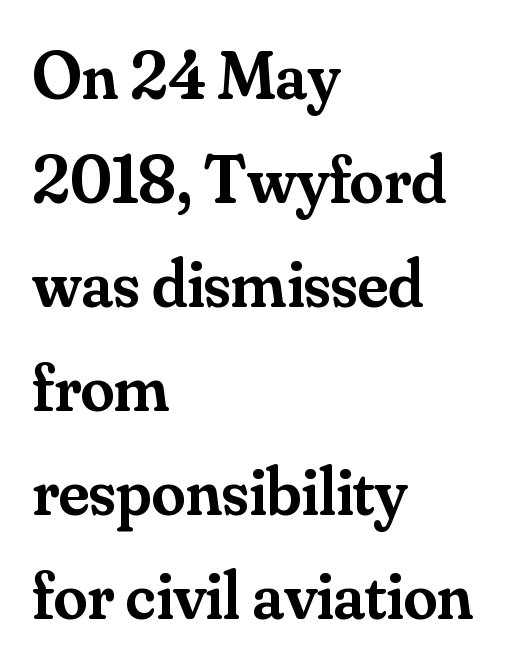
Q: Is the text bold? A: Semi-bold.
Q: Is the text italic (slanted)? A: No, it is upright.
Q: Is the typeface a serif or a sans-serif typeface? A: Serif.
Q: Is the text underlined? A: No.
Q: How is the paragraph aligned? A: Left-aligned.
Q: Is the spacing between letters normal or unusually wide? A: Normal.
Q: Is the spacing between lines tight, normal or loose? A: Normal.
Q: Width (condensed, normal, or wide)? A: Normal.
Q: Stroke contrast? A: Medium.
Q: x-height? A: Small.
Q: Monospaced? A: No.
